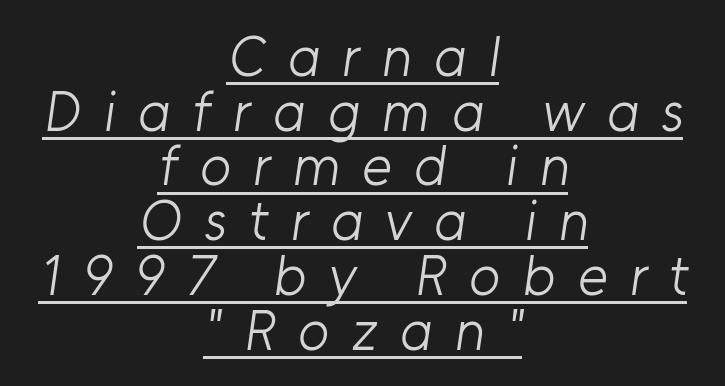
There is plenty of visible air inserted between adjacent glyphs. Where is the straight margin? There isn't one; the lines are centered. Like a heading marked for emphasis, these lines bear an underscore. The passage shown is typed in a proportional face where columns would drift. This sample uses a sans-serif face. The letterforms sit at book weight or below.
